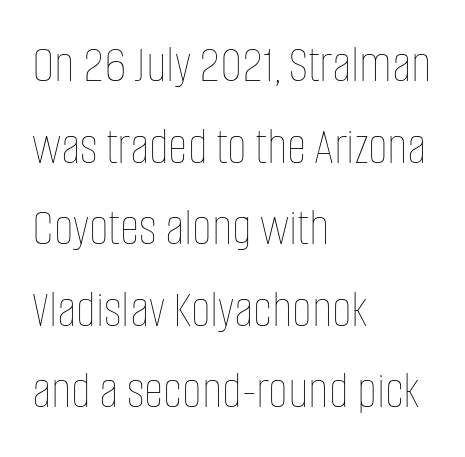
Q: Is the text bold? A: No.
Q: Is the text italic (slanted)? A: No, it is upright.
Q: Is the text underlined? A: No.
Q: How is the paragraph aligned? A: Left-aligned.
Q: Is the spacing between letters normal or unusually wide? A: Normal.
Q: Is the spacing between lines tight, normal or loose? A: Normal.
Q: Width (condensed, normal, or wide)? A: Condensed.
Q: Stroke contrast? A: Low.
Q: x-height? A: Large.
Q: Monospaced? A: No.
